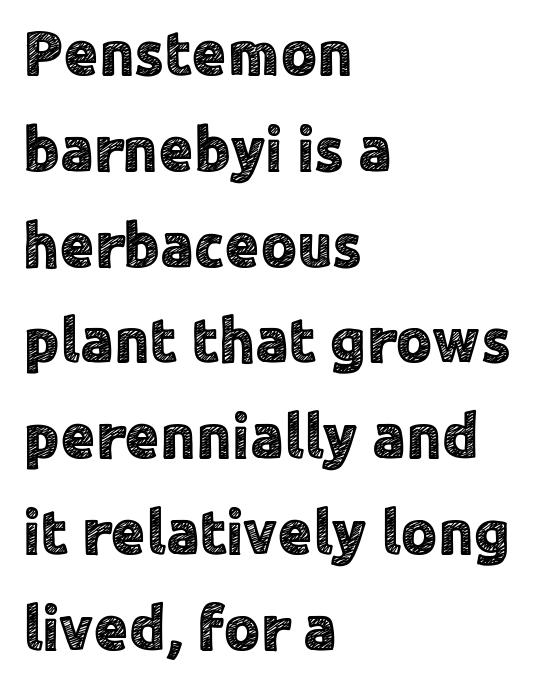
The image shows 63 px sans-serif type, upright; set left-aligned, normal line spacing (1.52x), normal letter spacing, not underlined; a medium x-height.
